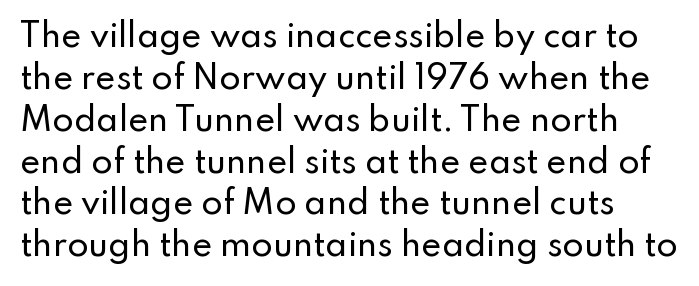
Q: Is the text italic (slanted)? A: No, it is upright.
Q: Is the typeface a serif or a sans-serif typeface? A: Sans-serif.
Q: Is the text underlined? A: No.
Q: Is the spacing between letters normal or unusually wide? A: Normal.
Q: Is the spacing between lines tight, normal or loose? A: Normal.
Q: Width (condensed, normal, or wide)? A: Normal.
Q: Stroke contrast? A: Low.
Q: x-height? A: Small.
Q: Monospaced? A: No.
